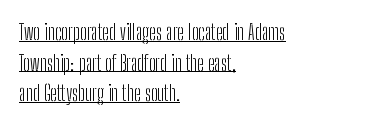
Q: Is the text bold? A: No.
Q: Is the text italic (slanted)? A: No, it is upright.
Q: Is the text underlined? A: Yes.
Q: How is the paragraph aligned? A: Left-aligned.
Q: Is the spacing between letters normal or unusually wide? A: Normal.
Q: Is the spacing between lines tight, normal or loose? A: Normal.
